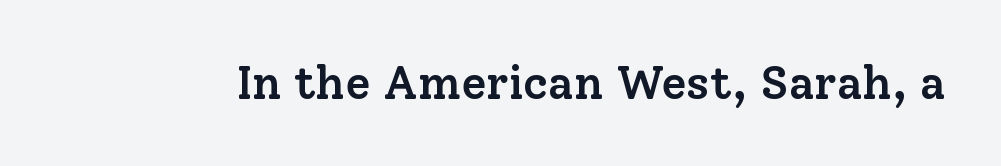
{"serif": "yes", "italic": "no", "bold": "semi", "weight": "semibold", "width": "normal", "stroke_contrast": "low", "x_height": "medium", "monospaced": "no", "underline": "no", "letter_spacing": "normal", "letter_spacing_em": 0.0, "glyph_px": 46}
